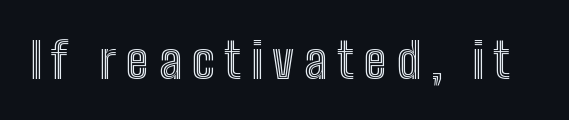
{"italic": "no", "width": "condensed", "x_height": "medium", "monospaced": "no", "underline": "no", "letter_spacing": "wide", "letter_spacing_em": 0.2, "glyph_px": 49}
